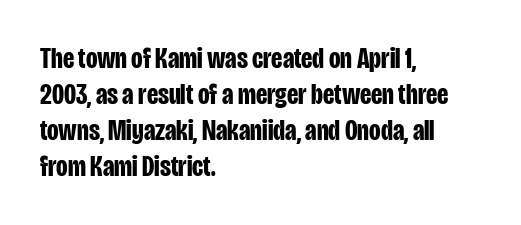
{"serif": "no", "italic": "no", "bold": "yes", "weight": "bold", "width": "condensed", "stroke_contrast": "low", "x_height": "large", "monospaced": "no", "underline": "no", "align": "left", "line_spacing_ratio": 1.2, "letter_spacing": "normal", "letter_spacing_em": 0.0, "glyph_px": 30}
